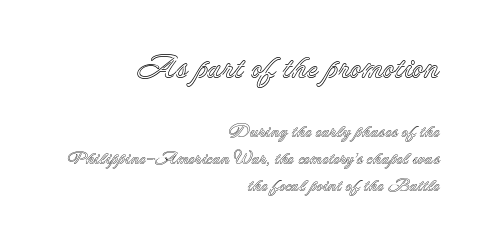
A flush-right, rag-left setting is used for this passage. This sample uses plain, unmodified letter spacing. Type without underlining. Is this a fixed-width face? No — the glyphs have proportional, varying widths.
